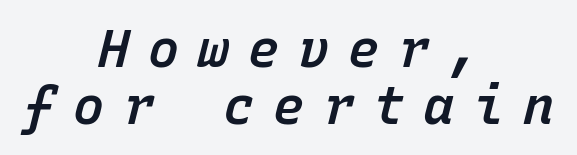
{"italic": "yes", "lean": "right", "slant_degrees": 15, "bold": "semi", "weight": "semibold", "width": "normal", "stroke_contrast": "low", "x_height": "medium", "monospaced": "yes", "underline": "no", "align": "center", "line_spacing": "tight", "line_spacing_ratio": 1.1, "letter_spacing": "wide", "letter_spacing_em": 0.36, "glyph_px": 52}
